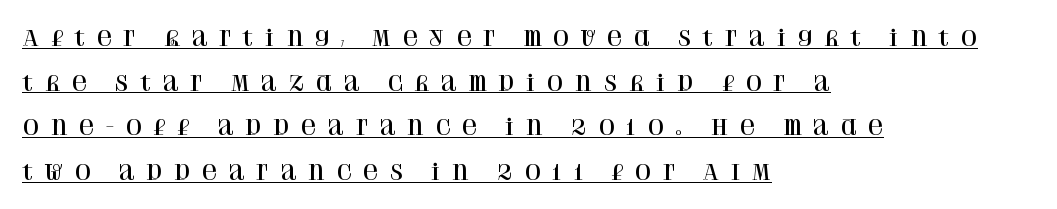
Compared with undecorated copy, this sample adds a rule below the words. Vertical spacing — loose. Letter spacing: wide. Horizontal alignment here is leftward, the default for most running prose. Do the letters lean? They stand straight.
